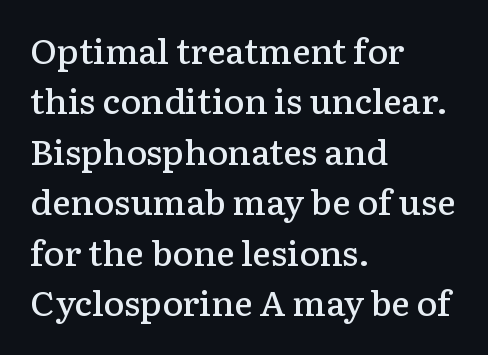
Tracking here is standard; glyphs follow each other at the usual distance. Regarding serifs, this sample has them. Anything drawn beneath the words? Only blank space. Upright lettering throughout. Varying glyph widths throughout — classic text-font behaviour. Rows of type keep a routine distance in the vertical direction.
